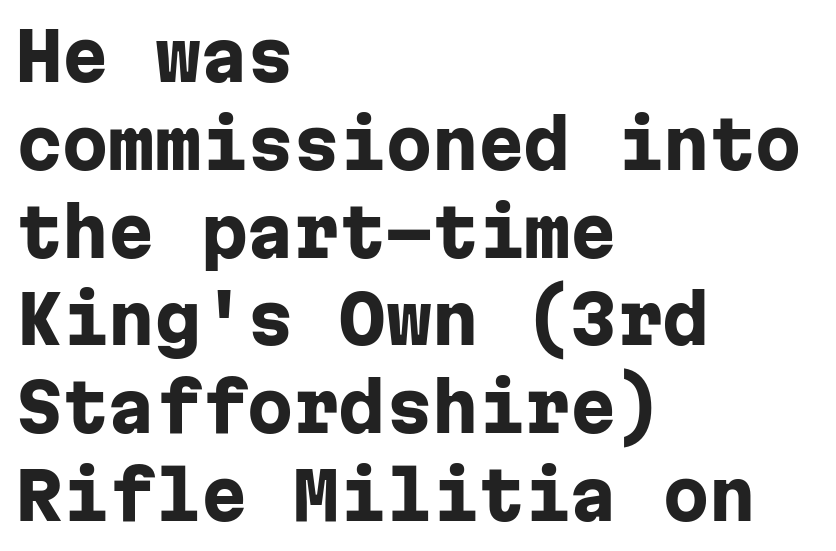
Any mark beneath the type? The region is blank. Glyph-to-glyph distance matches everyday printed text. Compared with typical paragraphs, the rows here are spaced about the same. The glyphs have the mass of a bold cut.
